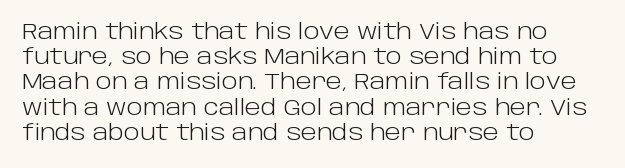
Q: Is the text bold? A: No.
Q: Is the text italic (slanted)? A: No, it is upright.
Q: Is the text underlined? A: No.
Q: How is the paragraph aligned? A: Left-aligned.
Q: Is the spacing between letters normal or unusually wide? A: Normal.
